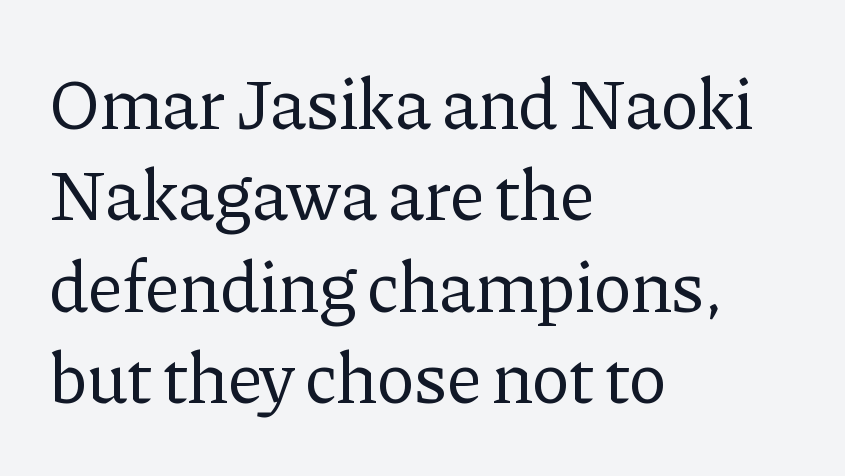
Look at the tracking — it's just the regular setting, nothing added. This sample has the flowing, uneven cadence of proportional lettering. The gap between lines stays unmarked. Short and long lines alike share a common starting point at left.
